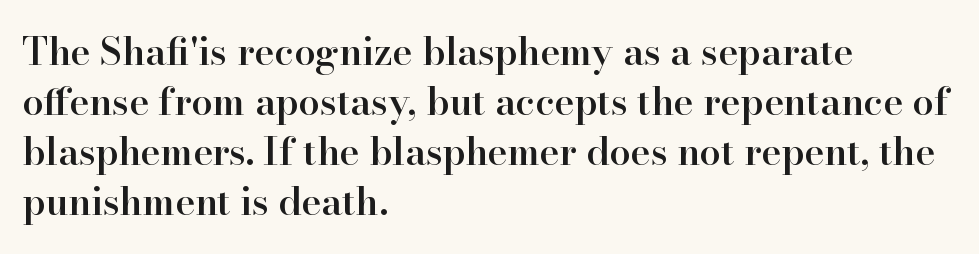
{"serif": "yes", "italic": "no", "bold": "semi", "weight": "semibold", "width": "normal", "stroke_contrast": "high", "x_height": "small", "monospaced": "no", "underline": "no", "align": "left", "line_spacing": "normal", "line_spacing_ratio": 1.32, "letter_spacing": "normal", "letter_spacing_em": 0.0, "glyph_px": 38}
